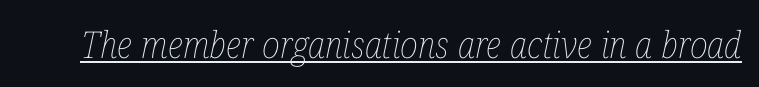
The gaps between neighbouring characters are ordinary and unremarkable. Stems and bowls with no extra thickness — not bold. Is the type slanted? Yes — the strokes lean at a clear angle. This sample has the flowing, uneven cadence of proportional lettering. Compared with undecorated copy, this sample adds a rule below the words.
